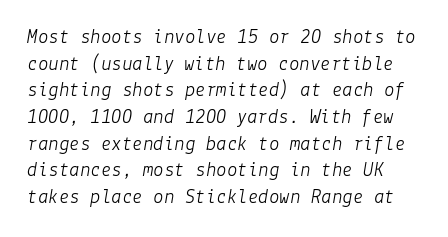
The image shows 21 px text type, italic (leaning right); set normal line spacing (1.27x), normal letter spacing, not underlined.
